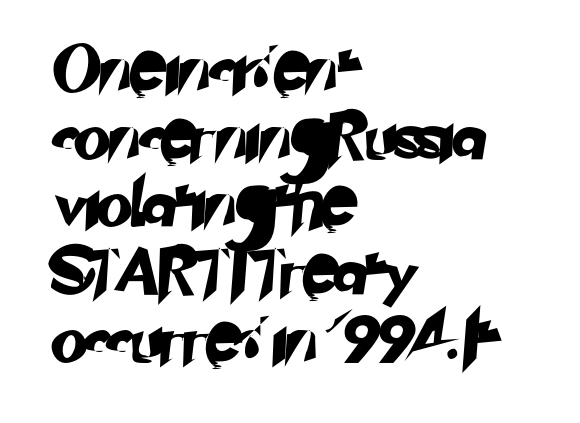
The line-height multiplier appears to be the usual default. The lines in this sample share a left origin and differ only in where they stop. The text was rendered using a sans face with plain stroke endings. The foot of each line stays bare and open.
